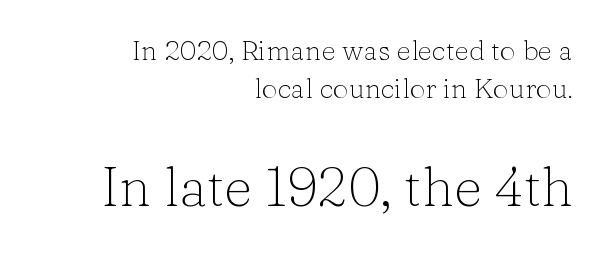
Q: Is the text bold? A: No.
Q: Is the text italic (slanted)? A: No, it is upright.
Q: Is the typeface a serif or a sans-serif typeface? A: Serif.
Q: Is the text underlined? A: No.
Q: How is the paragraph aligned? A: Right-aligned.
Q: Is the spacing between letters normal or unusually wide? A: Normal.
Q: Is the spacing between lines tight, normal or loose? A: Normal.
Q: Which block of text is set in a larger size, the first (top) or the second (bottom)? A: The second (bottom) one.
Q: Width (condensed, normal, or wide)? A: Normal.
Q: Stroke contrast? A: Low.
Q: x-height? A: Medium.
Q: Monospaced? A: No.
